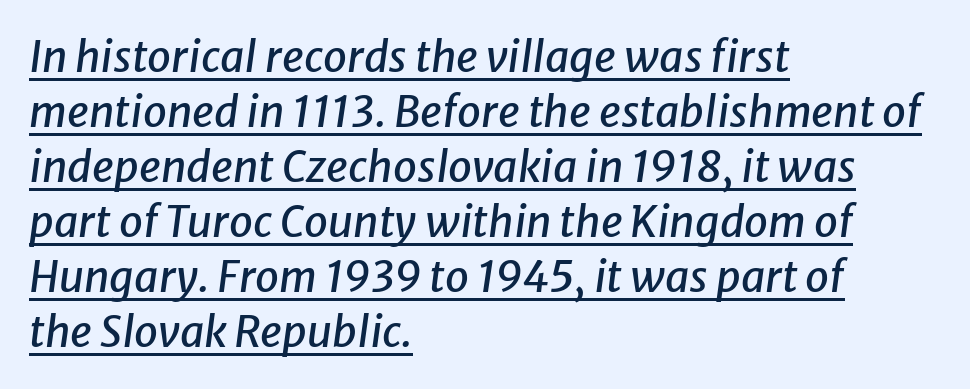
Q: Is the text italic (slanted)? A: Yes, it leans right by about 8 degrees.
Q: Is the text underlined? A: Yes.
Q: How is the paragraph aligned? A: Left-aligned.
Q: Is the spacing between letters normal or unusually wide? A: Normal.
Q: Is the spacing between lines tight, normal or loose? A: Normal.
Q: Width (condensed, normal, or wide)? A: Normal.
Q: Stroke contrast? A: Low.
Q: x-height? A: Medium.
Q: Monospaced? A: No.
